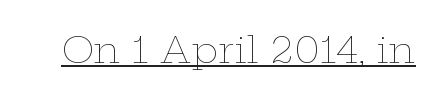
These lines were composed using upright roman letters. The glyphs are accompanied by a horizontal stroke just below them. Here the designer chose a conventional face with non-uniform glyph widths. The weight tops out at a normal text grade.
